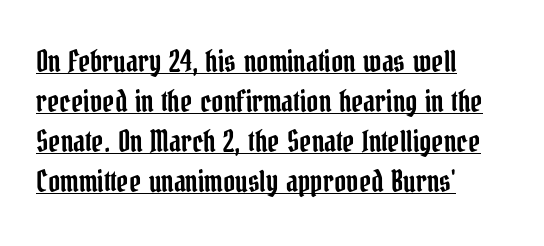
The image shows 29 px condensed serif type, upright; set left-aligned, normal line spacing (1.38x), normal letter spacing, underlined; low stroke contrast and a medium x-height.
